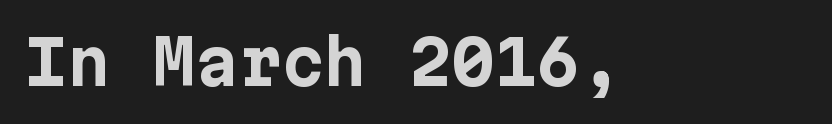
{"serif": "no", "italic": "no", "bold": "yes", "weight": "bold", "width": "normal", "stroke_contrast": "low", "x_height": "medium", "underline": "no", "letter_spacing": "normal", "letter_spacing_em": 0.0, "glyph_px": 61}
